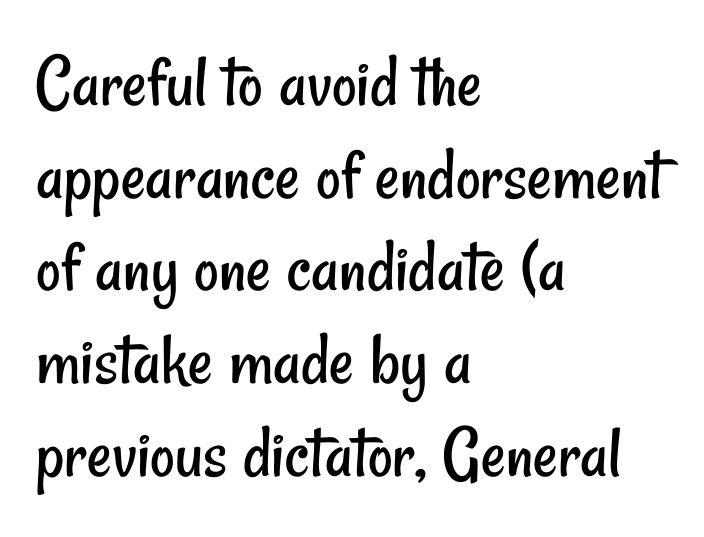
The image shows 76 px regular-weight, condensed sans-serif type; set left-aligned, line spacing 1.22x, normal letter spacing, not underlined; low stroke contrast and a small x-height.
